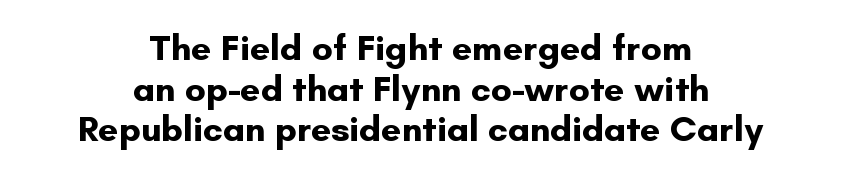
{"serif": "no", "italic": "no", "bold": "yes", "weight": "bold", "width": "normal", "stroke_contrast": "low", "x_height": "small", "monospaced": "no", "underline": "no", "align": "center", "line_spacing": "tight", "line_spacing_ratio": 1.13, "letter_spacing": "normal", "letter_spacing_em": 0.0, "glyph_px": 36}
